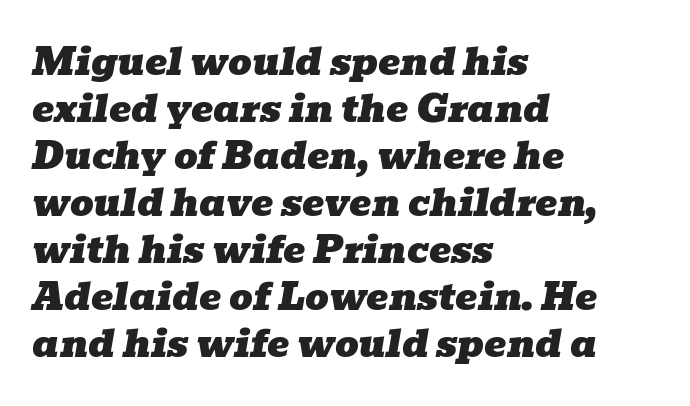
{"serif": "yes", "italic": "yes", "lean": "right", "slant_degrees": 10, "width": "wide", "stroke_contrast": "low", "x_height": "medium", "monospaced": "no", "underline": "no", "align": "left", "line_spacing": "normal", "line_spacing_ratio": 1.27, "letter_spacing": "normal", "letter_spacing_em": 0.0, "glyph_px": 37}
